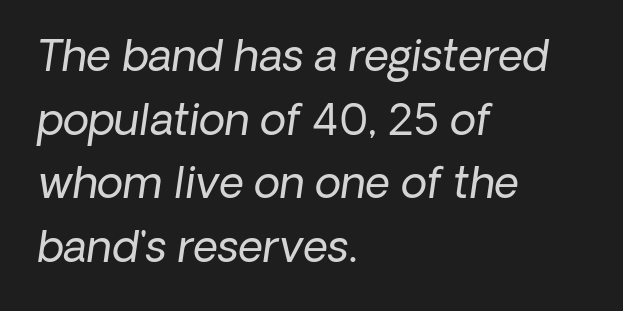
The image shows 43 px regular-weight sans-serif type; set left-aligned, normal line spacing (1.48x), normal letter spacing, not underlined; low stroke contrast and a medium x-height.
